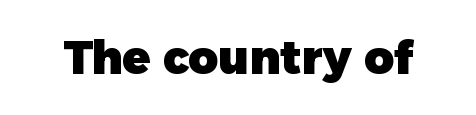
{"serif": "no", "italic": "no", "bold": "yes", "weight": "heavy", "width": "normal", "stroke_contrast": "low", "x_height": "medium", "monospaced": "no", "underline": "no", "letter_spacing": "normal", "letter_spacing_em": 0.0, "glyph_px": 46}
